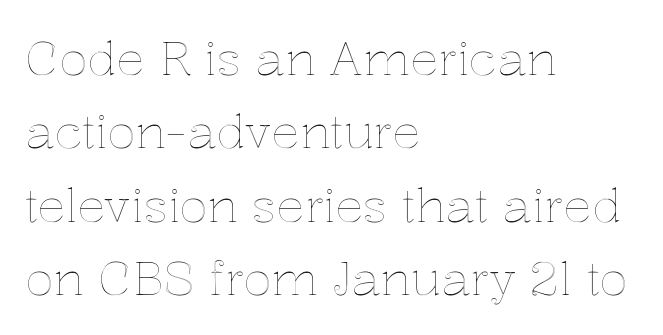
The typography opts for an upright posture over an oblique one. Here the glyphs are tracked normally, forming tight word shapes. The passage is arranged the way most books set body copy — flush left. Leading: standard. Each letter keeps its own natural width here, so spacing adapts to shape.
